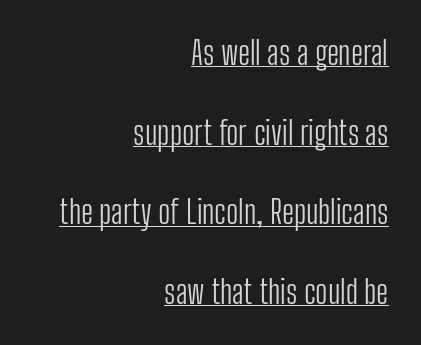
The image shows 32 px light, condensed sans-serif type, upright; set right-aligned, loose line spacing (2.49x), normal letter spacing, underlined; low stroke contrast and a medium x-height.
